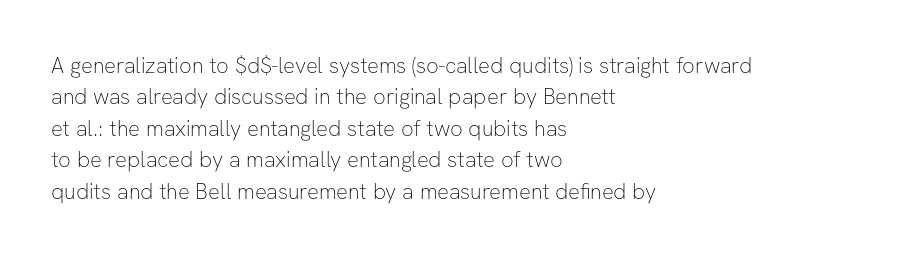
The line-height multiplier appears to be the usual default. The ragged edge is on the right, which tells us the setting is flush left. A typesetter would mark this as roman, not italic. This sample uses plain, unmodified letter spacing. No letter is thick-stroked: the sample isn't bold.
